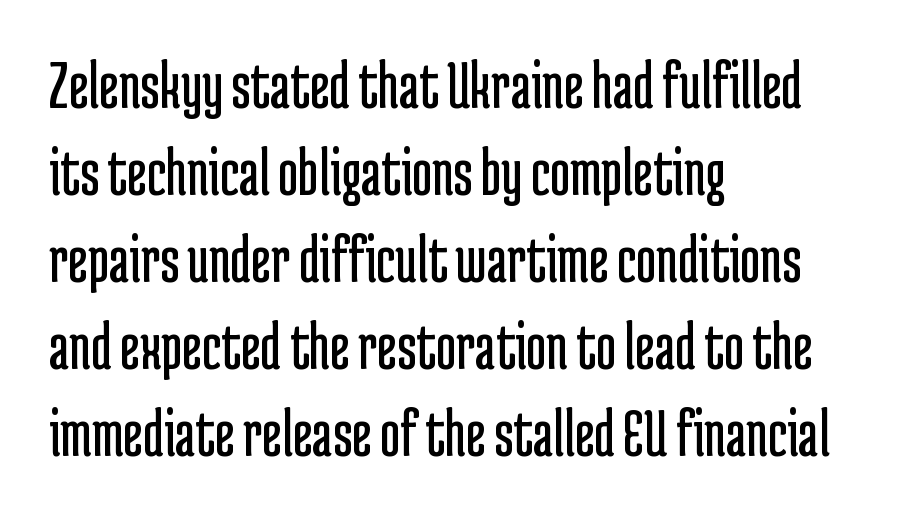
Q: Is the text bold? A: No.
Q: Is the text italic (slanted)? A: No, it is upright.
Q: Is the typeface a serif or a sans-serif typeface? A: Sans-serif.
Q: Is the text underlined? A: No.
Q: How is the paragraph aligned? A: Left-aligned.
Q: Is the spacing between letters normal or unusually wide? A: Normal.
Q: Is the spacing between lines tight, normal or loose? A: Normal.
Q: Width (condensed, normal, or wide)? A: Condensed.
Q: Stroke contrast? A: Low.
Q: x-height? A: Medium.
Q: Monospaced? A: No.
